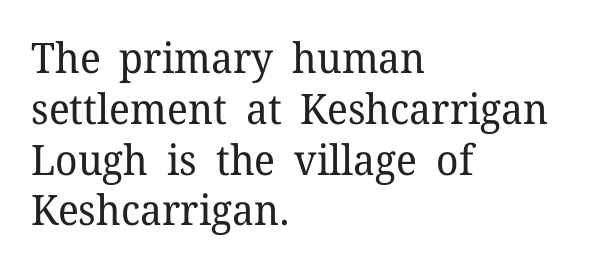
The image shows 42 px regular-weight serif type, upright; set left-aligned, line spacing 1.21x, normal letter spacing, not underlined; low stroke contrast and a medium x-height.
